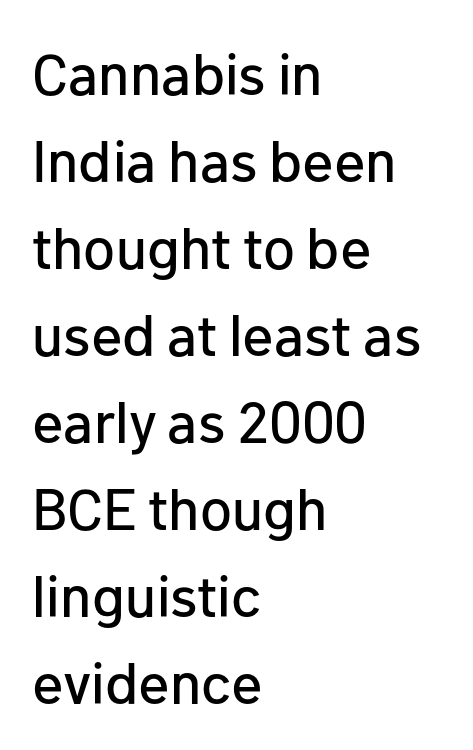
The image shows 58 px sans-serif type, upright; set left-aligned, normal line spacing (1.5x), normal letter spacing, not underlined; low stroke contrast and a medium x-height.
